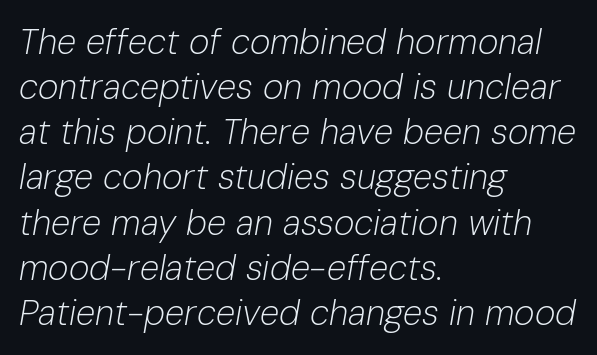
Q: Is the text bold? A: No.
Q: Is the text italic (slanted)? A: Yes, it leans right by about 10 degrees.
Q: Is the text underlined? A: No.
Q: How is the paragraph aligned? A: Left-aligned.
Q: Is the spacing between letters normal or unusually wide? A: Normal.
Q: Is the spacing between lines tight, normal or loose? A: Normal.
Q: Width (condensed, normal, or wide)? A: Normal.
Q: Stroke contrast? A: Low.
Q: x-height? A: Medium.
Q: Monospaced? A: No.
